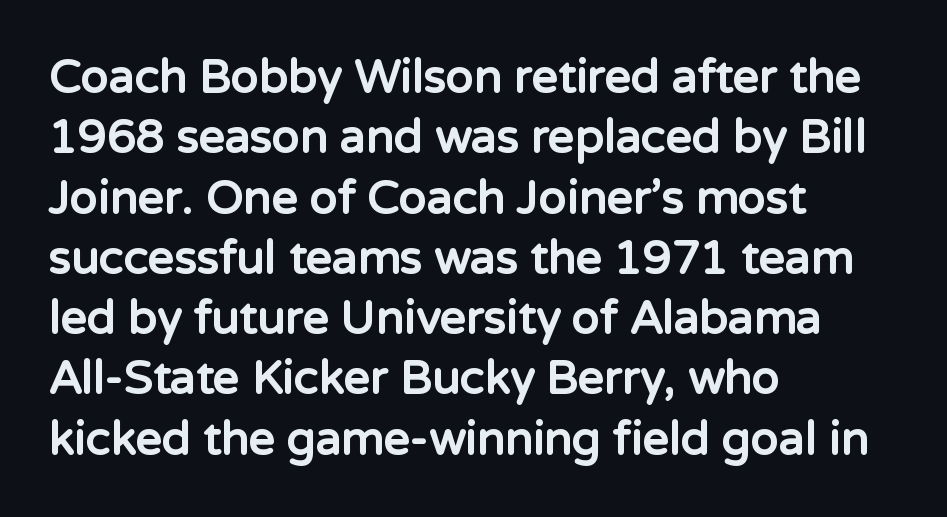
Q: Is the text bold? A: Yes.
Q: Is the text italic (slanted)? A: No, it is upright.
Q: Is the typeface a serif or a sans-serif typeface? A: Sans-serif.
Q: Is the text underlined? A: No.
Q: How is the paragraph aligned? A: Left-aligned.
Q: Is the spacing between letters normal or unusually wide? A: Normal.
Q: Is the spacing between lines tight, normal or loose? A: Normal.
Q: Width (condensed, normal, or wide)? A: Normal.
Q: Stroke contrast? A: Low.
Q: x-height? A: Medium.
Q: Monospaced? A: No.
